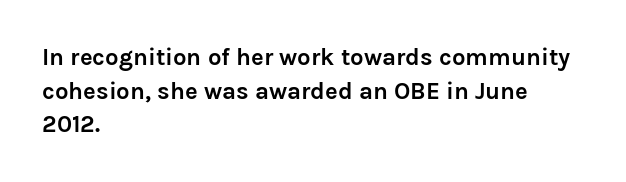
Any mark beneath the type? The region is blank. Regular leading. The face used here is rendered with its standard letterfit. These words are printed bold, with thick strokes throughout. Italic? Not at all — the glyphs are vertical. Left-aligned paragraph, ragged on the right.
